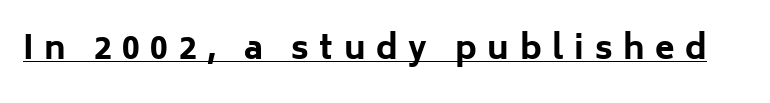
{"serif": "no", "italic": "no", "bold": "yes", "weight": "bold", "width": "normal", "stroke_contrast": "low", "x_height": "medium", "monospaced": "no", "underline": "yes", "letter_spacing": "wide", "letter_spacing_em": 0.33, "glyph_px": 32}
